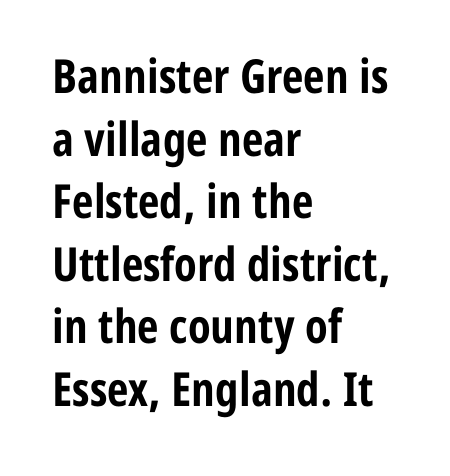
Q: Is the text bold? A: Yes.
Q: Is the text italic (slanted)? A: No, it is upright.
Q: Is the typeface a serif or a sans-serif typeface? A: Sans-serif.
Q: Is the text underlined? A: No.
Q: How is the paragraph aligned? A: Left-aligned.
Q: Is the spacing between letters normal or unusually wide? A: Normal.
Q: Is the spacing between lines tight, normal or loose? A: Normal.
Q: Width (condensed, normal, or wide)? A: Condensed.
Q: Stroke contrast? A: Low.
Q: x-height? A: Medium.
Q: Monospaced? A: No.
